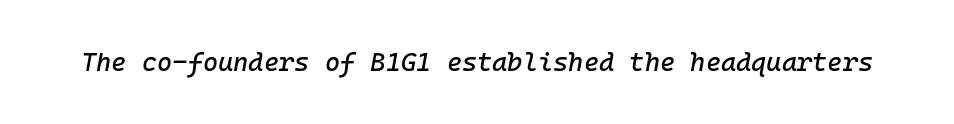
Emphasis-style slanted type is in use. A bare baseline throughout the passage. Standard letterfit; no display-style spreading of the glyphs.
